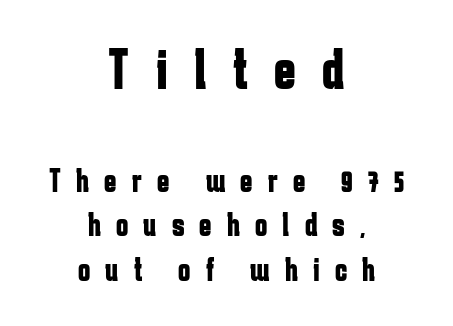
{"serif": "no", "italic": "no", "bold": "yes", "weight": "bold", "width": "condensed", "stroke_contrast": "low", "x_height": "medium", "monospaced": "no", "underline": "no", "align": "center", "line_spacing": "normal", "line_spacing_ratio": 1.34, "letter_spacing": "wide", "letter_spacing_em": 0.46, "larger_block": "first", "size_ratio": 1.76, "glyph_px": 58}
